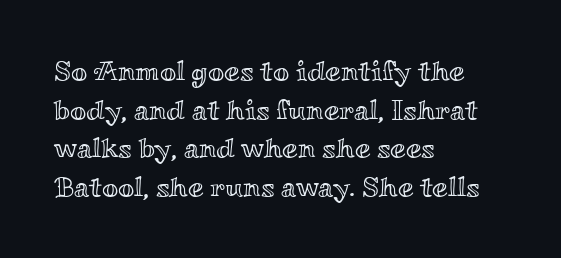
When letters stand straight like this, we call the style roman or upright. Lines of text with bare space underneath. The letters advance in unequal steps, a hallmark of proportional type. Honestly, the row spacing looks completely unremarkable. The passage shown has conventional tracking throughout.
